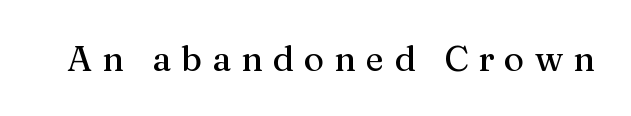
Q: Is the text italic (slanted)? A: No, it is upright.
Q: Is the typeface a serif or a sans-serif typeface? A: Serif.
Q: Is the text underlined? A: No.
Q: Is the spacing between letters normal or unusually wide? A: Unusually wide.
Q: Width (condensed, normal, or wide)? A: Normal.
Q: Stroke contrast? A: Medium.
Q: x-height? A: Medium.
Q: Monospaced? A: No.
